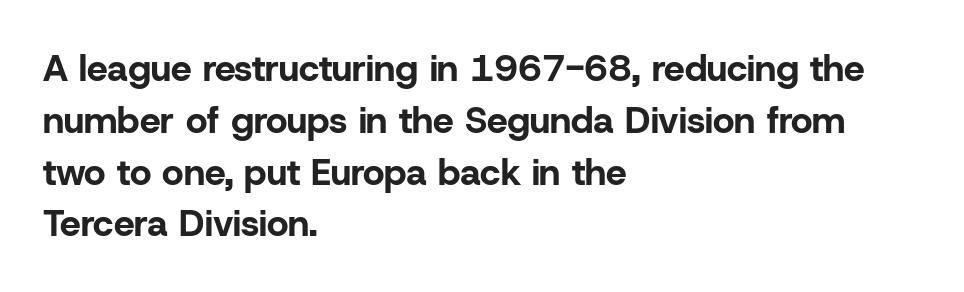
The image shows 37 px bold sans-serif type, upright; set left-aligned, normal line spacing (1.4x), normal letter spacing, not underlined; low stroke contrast and a medium x-height.
